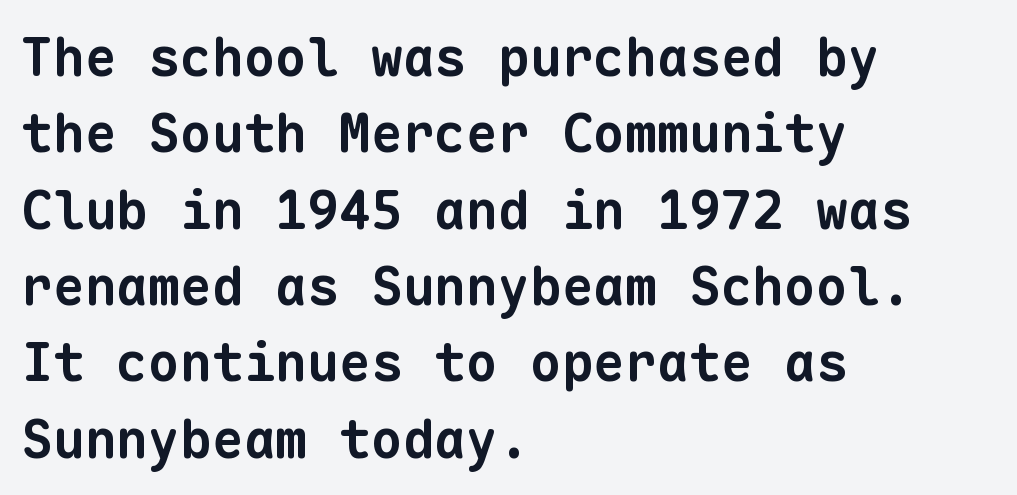
The image shows 53 px bold sans-serif type, monospaced; set left-aligned, normal line spacing (1.44x), normal letter spacing, not underlined; low stroke contrast and a medium x-height.
